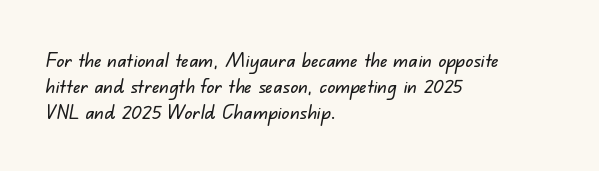
The image shows 20 px text type; set left-aligned, normal line spacing (1.31x), normal letter spacing, not underlined.
